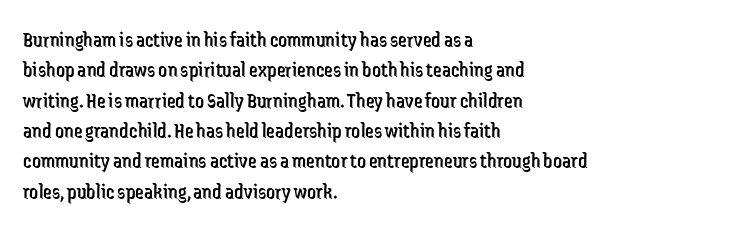
A quiet, ordinary-to-light weight characterises the typeface. The text block is weighted toward the left margin, trailing off unevenly rightward. This rendering leaves character spacing at its baseline value. Characters remain perfectly vertical along every line. The strip under each line holds only bare page.
